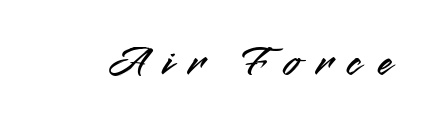
{"serif": "no", "width": "normal", "stroke_contrast": "medium", "x_height": "small", "monospaced": "no", "underline": "no", "letter_spacing": "wide", "letter_spacing_em": 0.36, "glyph_px": 44}
